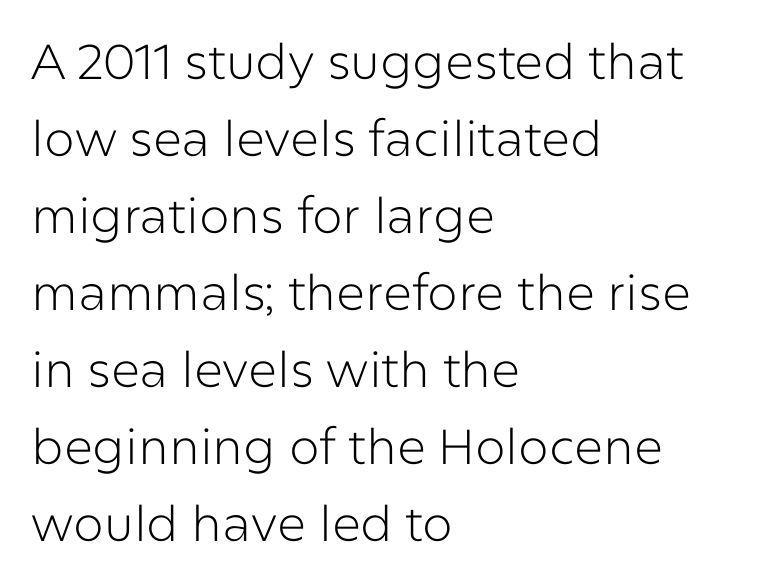
Beneath every word, the page is bare. Reading down the block, your eye returns to a fixed left position each line. Here the designer chose a conventional face with non-uniform glyph widths. This rendering employs a face without finishing strokes, i.e., a sans-serif. The gaps between neighbouring characters are ordinary and unremarkable. Is there any slant? The stems are plumb.
